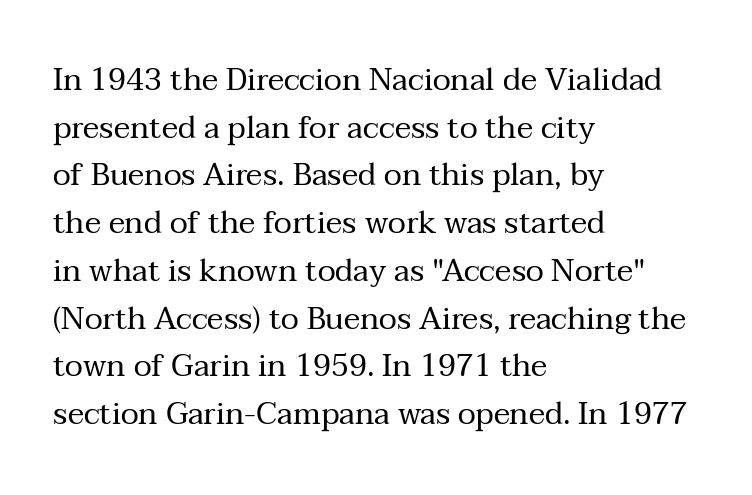
Q: Is the text bold? A: No.
Q: Is the text italic (slanted)? A: No, it is upright.
Q: Is the typeface a serif or a sans-serif typeface? A: Serif.
Q: Is the text underlined? A: No.
Q: How is the paragraph aligned? A: Left-aligned.
Q: Is the spacing between letters normal or unusually wide? A: Normal.
Q: Is the spacing between lines tight, normal or loose? A: Normal.
Q: Width (condensed, normal, or wide)? A: Normal.
Q: Stroke contrast? A: Medium.
Q: x-height? A: Medium.
Q: Monospaced? A: No.
